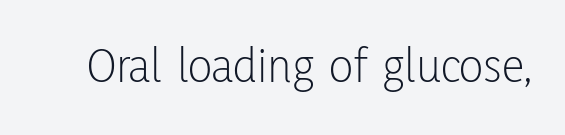
{"serif": "no", "italic": "no", "bold": "no", "weight": "light", "width": "condensed", "stroke_contrast": "low", "x_height": "medium", "monospaced": "no", "underline": "no", "letter_spacing": "normal", "letter_spacing_em": 0.0, "glyph_px": 51}
